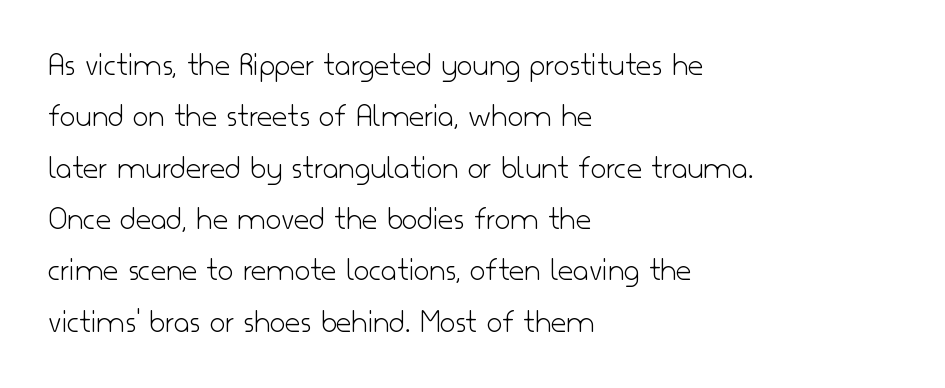
Q: Is the text bold? A: No.
Q: Is the text italic (slanted)? A: No, it is upright.
Q: Is the typeface a serif or a sans-serif typeface? A: Sans-serif.
Q: Is the text underlined? A: No.
Q: How is the paragraph aligned? A: Left-aligned.
Q: Is the spacing between letters normal or unusually wide? A: Normal.
Q: Is the spacing between lines tight, normal or loose? A: Normal.
Q: Width (condensed, normal, or wide)? A: Normal.
Q: Stroke contrast? A: Low.
Q: x-height? A: Small.
Q: Monospaced? A: No.
